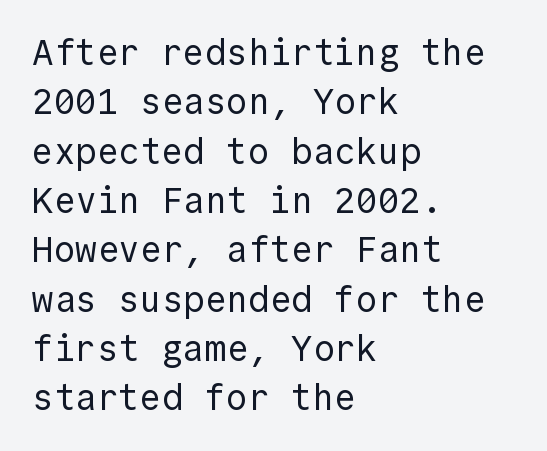
The image shows 36 px regular-weight sans-serif type, upright, monospaced; set left-aligned, normal line spacing (1.37x), normal letter spacing, not underlined; a medium x-height.
